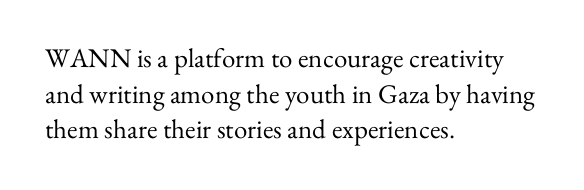
Q: Is the text bold? A: No.
Q: Is the text italic (slanted)? A: No, it is upright.
Q: Is the text underlined? A: No.
Q: How is the paragraph aligned? A: Left-aligned.
Q: Is the spacing between letters normal or unusually wide? A: Normal.
Q: Is the spacing between lines tight, normal or loose? A: Normal.
